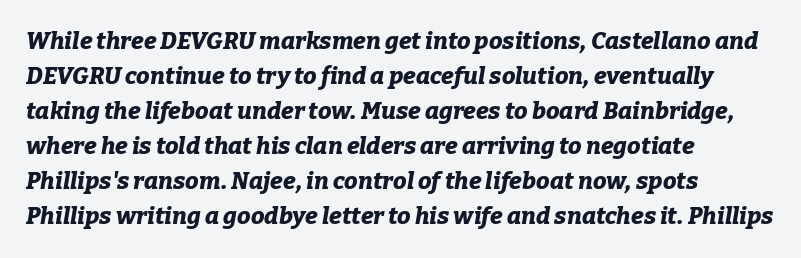
{"italic": "yes", "lean": "right", "slant_degrees": 9, "bold": "yes", "underline": "no", "align": "left", "line_spacing": "normal", "line_spacing_ratio": 1.46, "letter_spacing": "normal", "letter_spacing_em": 0.0, "glyph_px": 24}
